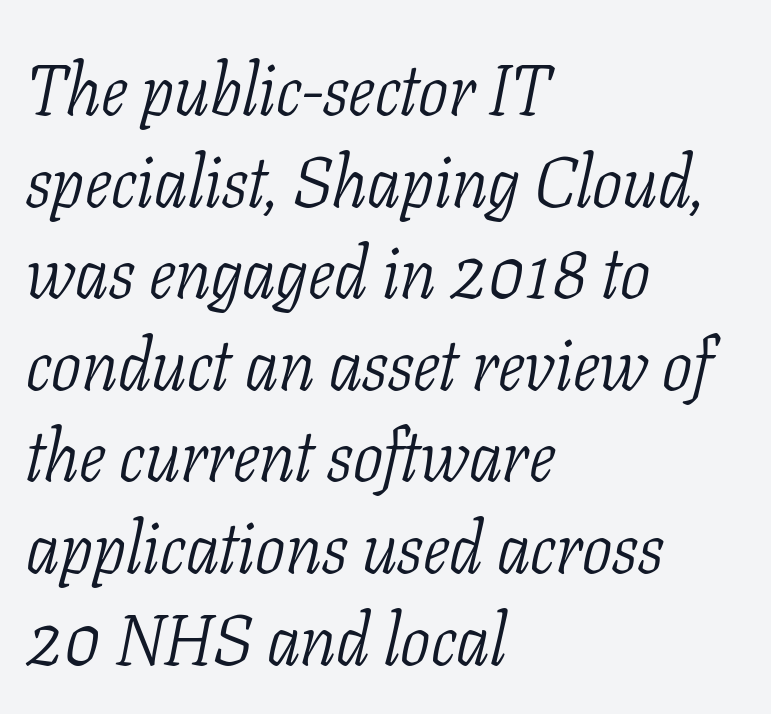
Each stroke keeps to a modest, everyday thickness or less. A typesetter would mark this as italic. Is this a fixed-width face? No — the glyphs have proportional, varying widths. Baseline-to-baseline distance is the conventional proportion of letter height. All the whitespace from short lines collects on the right. Each word holds together tightly as a unit, with standard inter-letter gaps.
